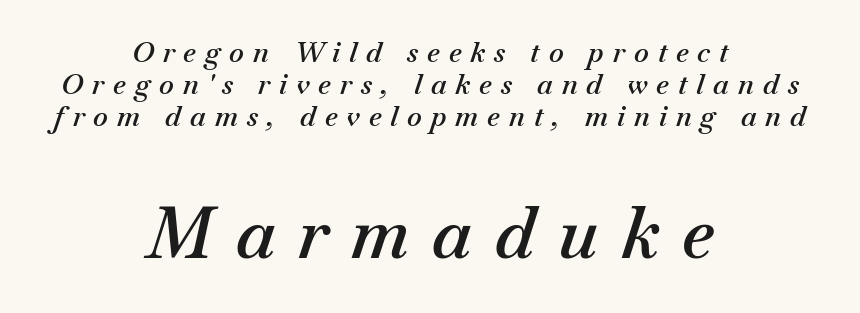
{"italic": "yes", "lean": "right", "slant_degrees": 18, "bold": "semi", "weight": "semibold", "width": "normal", "stroke_contrast": "medium", "x_height": "small", "monospaced": "no", "underline": "no", "align": "center", "line_spacing": "tight", "line_spacing_ratio": 1.14, "letter_spacing": "wide", "letter_spacing_em": 0.32, "larger_block": "second", "size_ratio": 2.54, "glyph_px": 71}
